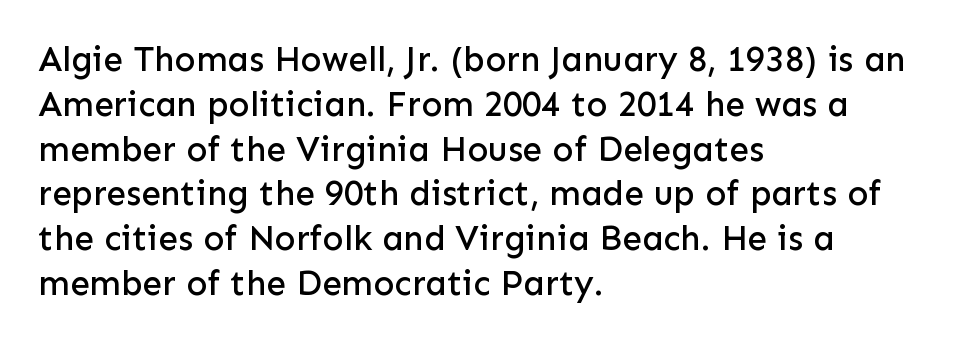
The image shows 35 px sans-serif type, upright; set left-aligned, normal line spacing (1.28x), normal letter spacing, not underlined; low stroke contrast and a medium x-height.
